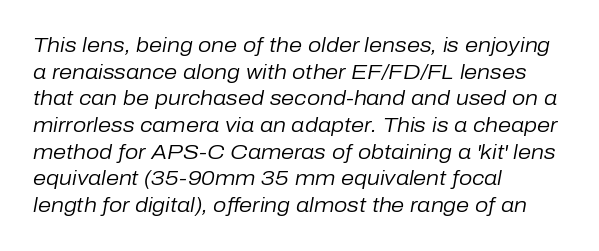
The image shows 21 px text type, italic (leaning right); set left-aligned, normal line spacing (1.27x), normal letter spacing, not underlined.
